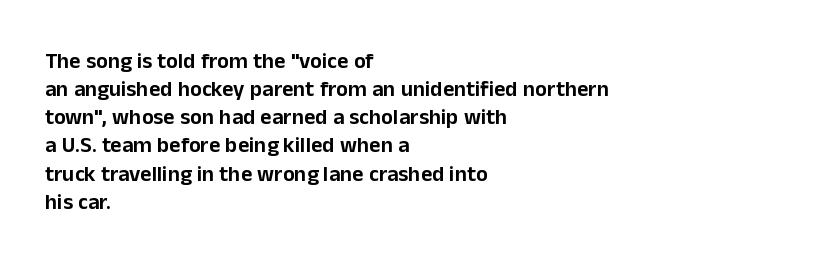
{"italic": "no", "underline": "no", "align": "left", "line_spacing": "normal", "line_spacing_ratio": 1.28, "letter_spacing": "normal", "letter_spacing_em": 0.0, "glyph_px": 22}
